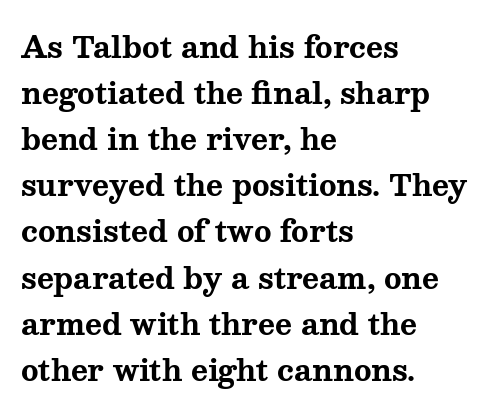
The image shows 29 px bold, wide serif type, upright; set left-aligned, normal line spacing (1.59x), normal letter spacing, not underlined; medium stroke contrast and a medium x-height.
